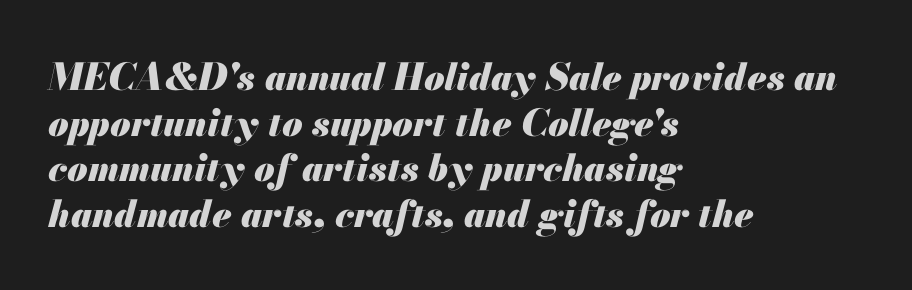
{"italic": "yes", "lean": "right", "slant_degrees": 13, "bold": "yes", "weight": "heavy", "width": "normal", "stroke_contrast": "medium", "x_height": "small", "monospaced": "no", "underline": "no", "align": "left", "line_spacing_ratio": 1.23, "letter_spacing": "normal", "letter_spacing_em": 0.0, "glyph_px": 37}
